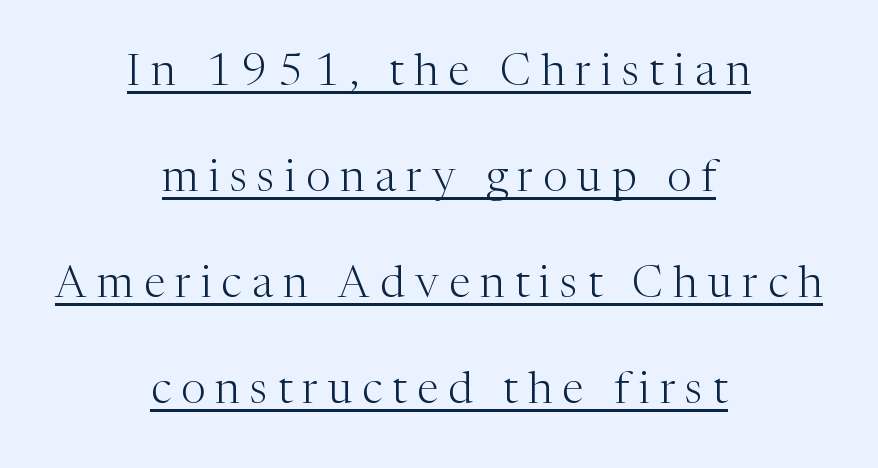
The font is comparable to plain body text, perhaps lighter. Inter-character spacing is expanded well beyond the font's built-in metrics. Unlike italic type, these characters show no tilt at all. Compared with a flush-left layout, this one balances lines on the center instead. The face used here is proportionally spaced, like ordinary book or web type. The face used here appears with an underline applied.
